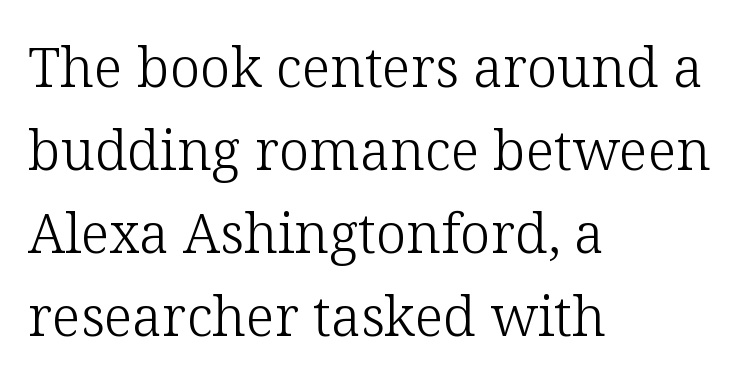
Q: Is the text bold? A: No.
Q: Is the text italic (slanted)? A: No, it is upright.
Q: Is the typeface a serif or a sans-serif typeface? A: Serif.
Q: Is the text underlined? A: No.
Q: How is the paragraph aligned? A: Left-aligned.
Q: Is the spacing between letters normal or unusually wide? A: Normal.
Q: Is the spacing between lines tight, normal or loose? A: Normal.
Q: Width (condensed, normal, or wide)? A: Normal.
Q: Stroke contrast? A: Low.
Q: x-height? A: Medium.
Q: Monospaced? A: No.
